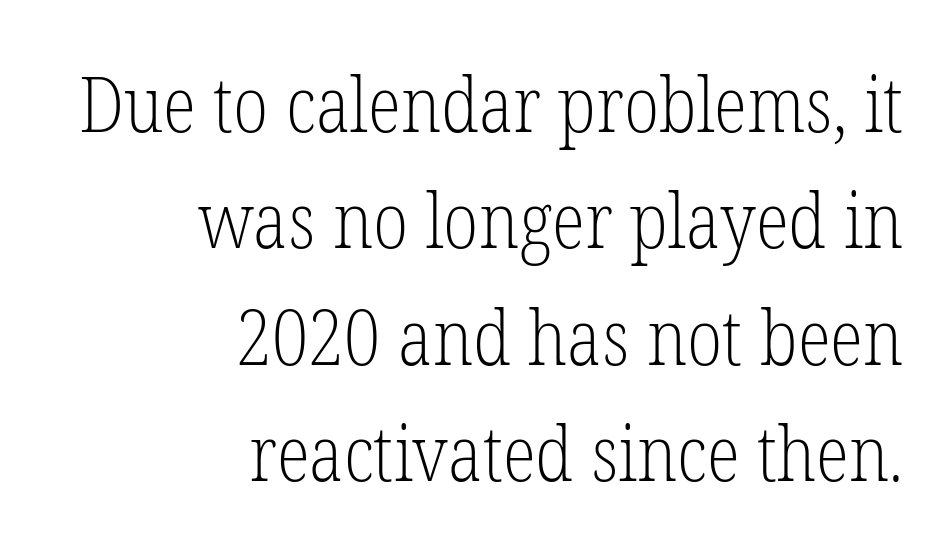
Honestly, there is no underline to notice here at all. Looks like regular typesetting: each glyph gets only the width it needs. Vertically, the passage feels balanced, rows spaced as you'd expect. Summary of weight: not heavy and not bold. Vertical strokes here are truly vertical.
